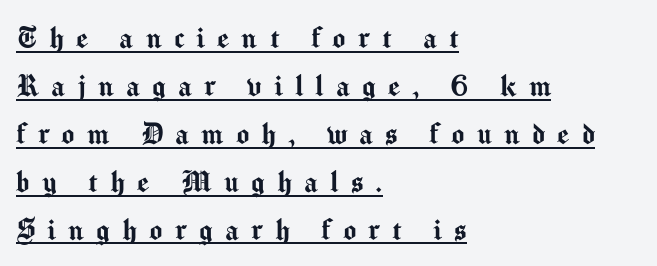
The image shows 34 px sans-serif type, upright; set left-aligned, normal line spacing (1.41x), unusually wide letter spacing (+0.36 em), underlined; medium stroke contrast and a medium x-height.
